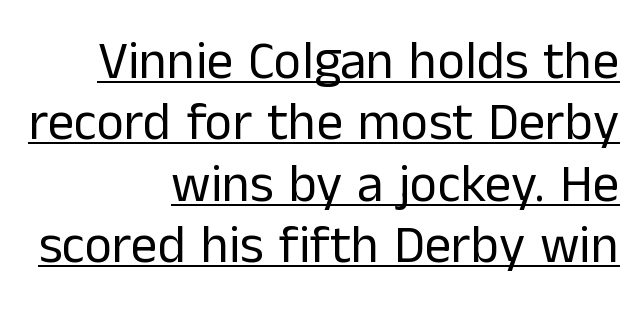
Underlined type. These lines are rendered in a variable-pitch font. Letters have the restrained weight of plain body copy at most. Regarding serifs, this sample does without them. Layout note: lines flush right.
